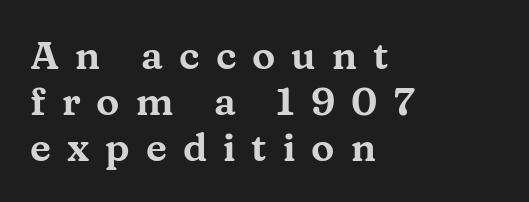
{"serif": "yes", "italic": "no", "width": "wide", "stroke_contrast": "medium", "x_height": "medium", "monospaced": "no", "underline": "no", "align": "left", "line_spacing_ratio": 1.18, "letter_spacing": "wide", "letter_spacing_em": 0.41, "glyph_px": 39}
